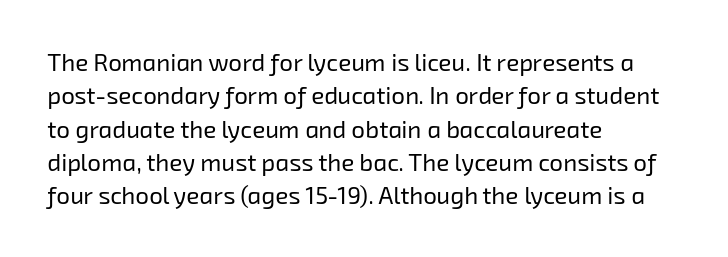
{"bold": "no", "underline": "no", "align": "left", "line_spacing": "normal", "line_spacing_ratio": 1.39, "letter_spacing": "normal", "letter_spacing_em": 0.0, "glyph_px": 24}
